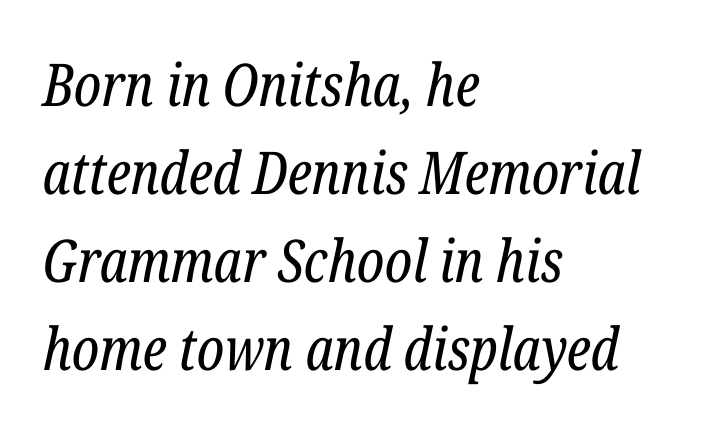
Q: Is the text bold? A: No.
Q: Is the text italic (slanted)? A: Yes, it leans right by about 12 degrees.
Q: Is the typeface a serif or a sans-serif typeface? A: Serif.
Q: Is the text underlined? A: No.
Q: How is the paragraph aligned? A: Left-aligned.
Q: Is the spacing between letters normal or unusually wide? A: Normal.
Q: Is the spacing between lines tight, normal or loose? A: Normal.
Q: Width (condensed, normal, or wide)? A: Condensed.
Q: Stroke contrast? A: Low.
Q: x-height? A: Medium.
Q: Monospaced? A: No.
